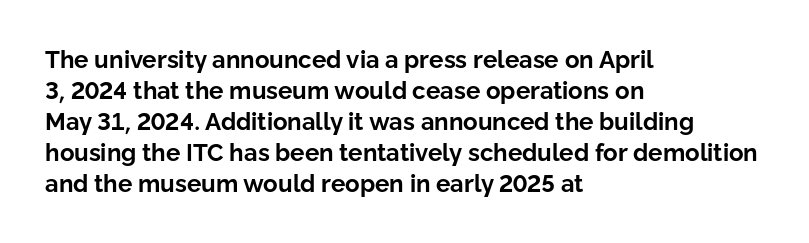
If you measured baseline to baseline, you'd find a middling distance. The specimen reads as upright at a glance. Glyph-to-glyph distance matches everyday printed text. Heavy, bold letterforms. Each row of text sits above clean, open space.
